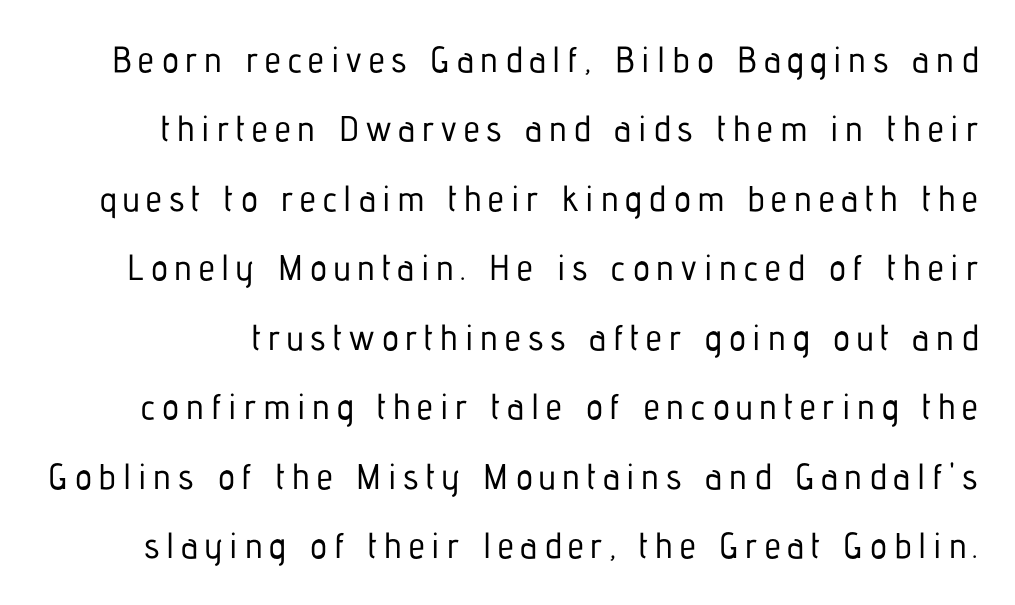
{"serif": "no", "italic": "no", "width": "condensed", "stroke_contrast": "low", "x_height": "medium", "monospaced": "no", "underline": "no", "line_spacing": "loose", "line_spacing_ratio": 1.93, "glyph_px": 36}
